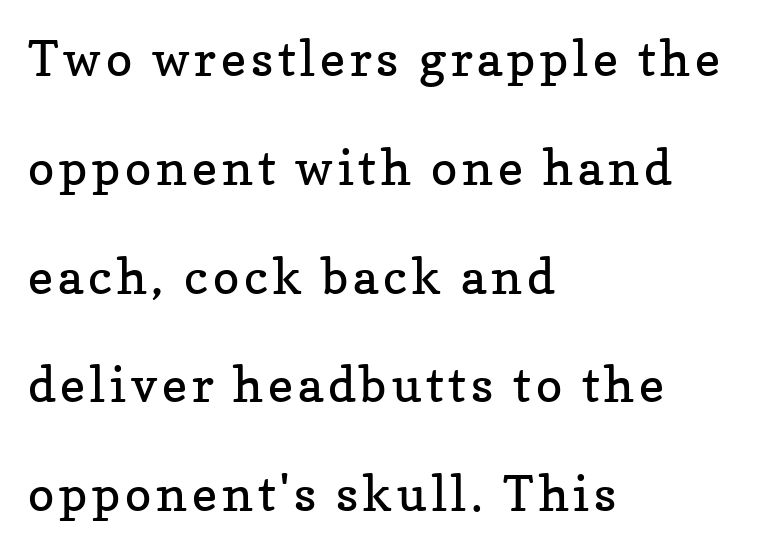
What's the leading like? Stretched, with rows far apart. The passage shown is typeset with a serif family. Weight: not bold — regular or lighter. Decoration check: the copy has no underline. In terms of posture, this sample is upright.
